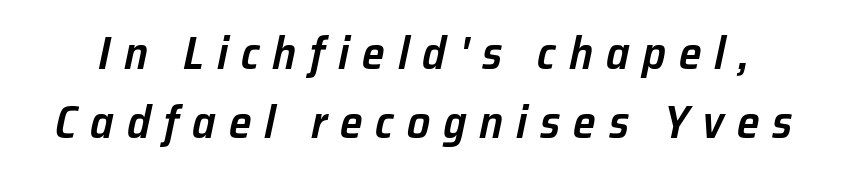
{"italic": "yes", "lean": "right", "slant_degrees": 12, "bold": "semi", "weight": "semibold", "width": "normal", "stroke_contrast": "low", "x_height": "medium", "monospaced": "no", "underline": "no", "line_spacing": "normal", "line_spacing_ratio": 1.5, "letter_spacing": "wide", "letter_spacing_em": 0.28, "glyph_px": 46}
